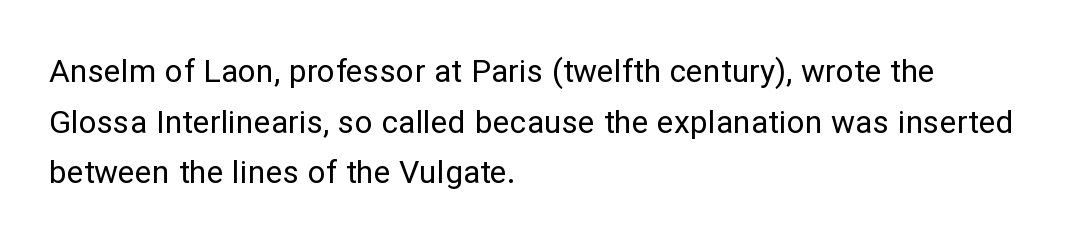
Q: Is the text bold? A: No.
Q: Is the text italic (slanted)? A: No, it is upright.
Q: Is the typeface a serif or a sans-serif typeface? A: Sans-serif.
Q: Is the text underlined? A: No.
Q: How is the paragraph aligned? A: Left-aligned.
Q: Is the spacing between letters normal or unusually wide? A: Normal.
Q: Is the spacing between lines tight, normal or loose? A: Normal.
Q: Width (condensed, normal, or wide)? A: Normal.
Q: Stroke contrast? A: Low.
Q: x-height? A: Medium.
Q: Monospaced? A: No.
